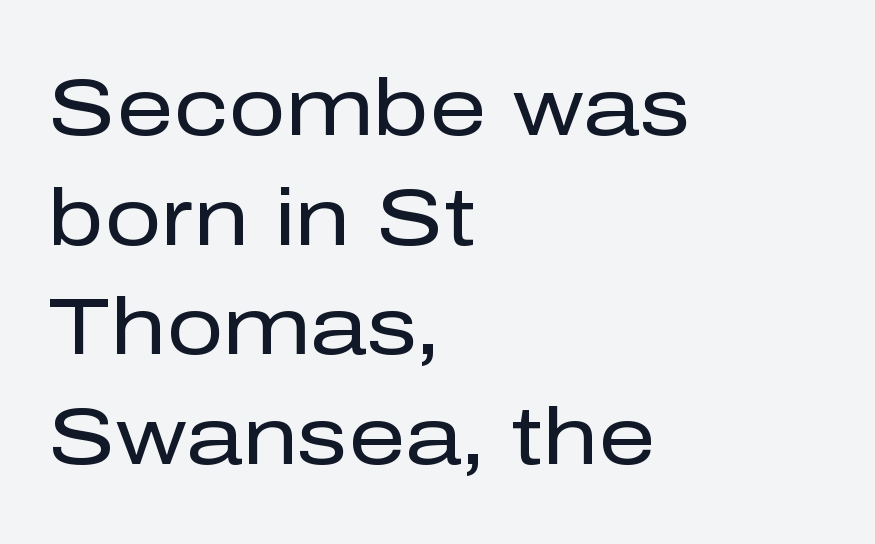
The letters advance in unequal steps, a hallmark of proportional type. Notice how the stems are strictly vertical — no italics here. Each letter's strokes conclude bluntly, with no projecting serifs. Casual observation: everything's shoved over to the left. Short note: letters normally spaced.
